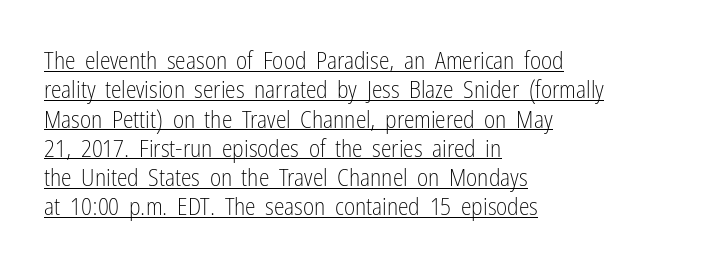
Weight: in the light-to-regular range. The letters sit at their default tracking, neither squeezed nor spread. The face used here appears with an underline applied. Posture: vertical.
